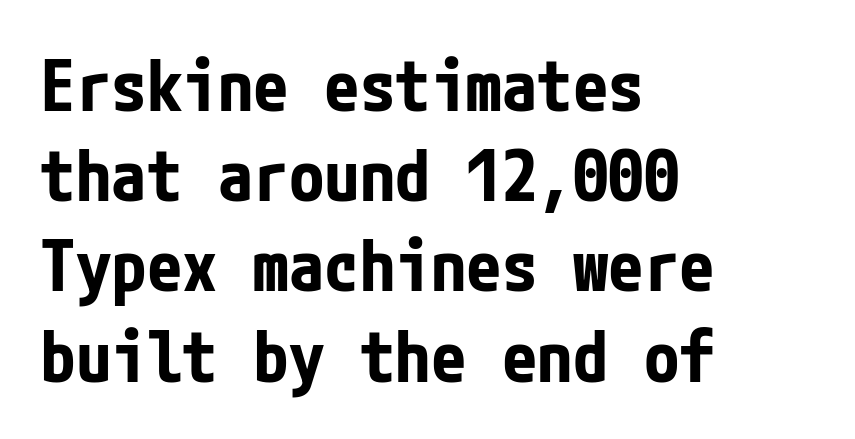
{"serif": "no", "italic": "no", "bold": "yes", "weight": "bold", "width": "condensed", "stroke_contrast": "low", "x_height": "medium", "underline": "no", "align": "left", "line_spacing": "normal", "line_spacing_ratio": 1.27, "letter_spacing": "normal", "letter_spacing_em": 0.0, "glyph_px": 71}
